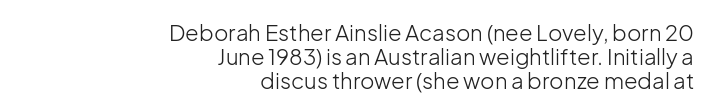
Q: Is the text bold? A: No.
Q: Is the text italic (slanted)? A: No, it is upright.
Q: Is the text underlined? A: No.
Q: How is the paragraph aligned? A: Right-aligned.
Q: Is the spacing between letters normal or unusually wide? A: Normal.
Q: Is the spacing between lines tight, normal or loose? A: Tight.
